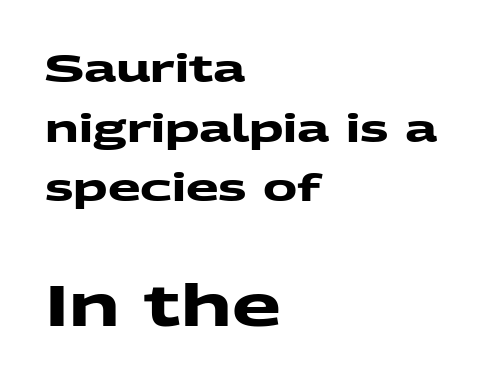
{"serif": "no", "bold": "yes", "weight": "heavy", "width": "wide", "stroke_contrast": "medium", "x_height": "medium", "monospaced": "no", "underline": "no", "align": "left", "line_spacing": "normal", "line_spacing_ratio": 1.57, "letter_spacing": "normal", "letter_spacing_em": 0.0, "larger_block": "second", "size_ratio": 1.5, "glyph_px": 57}
